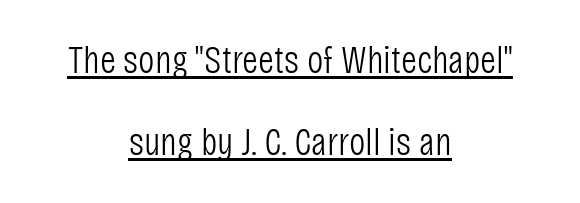
{"serif": "no", "italic": "no", "bold": "no", "weight": "light", "width": "condensed", "stroke_contrast": "low", "x_height": "large", "monospaced": "no", "underline": "yes", "align": "center", "line_spacing": "loose", "line_spacing_ratio": 2.11, "letter_spacing": "normal", "letter_spacing_em": 0.0, "glyph_px": 39}
